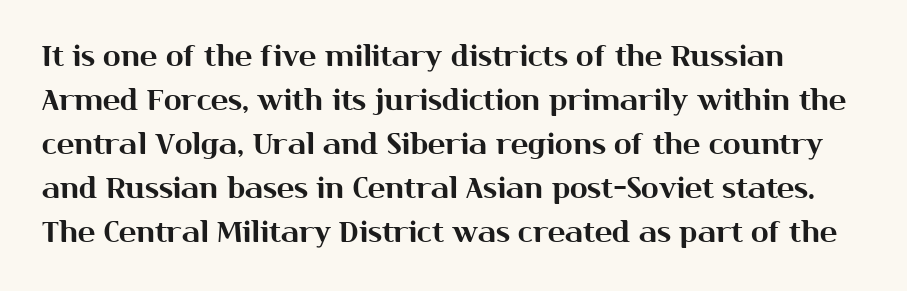
Q: Is the text italic (slanted)? A: No, it is upright.
Q: Is the typeface a serif or a sans-serif typeface? A: Sans-serif.
Q: Is the text underlined? A: No.
Q: Is the spacing between letters normal or unusually wide? A: Normal.
Q: Is the spacing between lines tight, normal or loose? A: Normal.
Q: Width (condensed, normal, or wide)? A: Normal.
Q: Stroke contrast? A: Medium.
Q: x-height? A: Medium.
Q: Monospaced? A: No.
